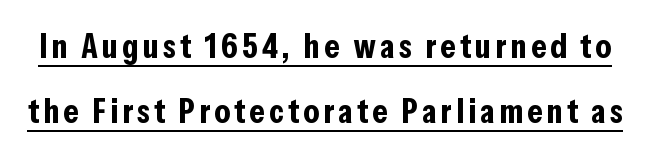
Q: Is the text bold? A: Yes.
Q: Is the text italic (slanted)? A: No, it is upright.
Q: Is the typeface a serif or a sans-serif typeface? A: Sans-serif.
Q: Is the text underlined? A: Yes.
Q: Width (condensed, normal, or wide)? A: Condensed.
Q: Stroke contrast? A: Low.
Q: x-height? A: Medium.
Q: Monospaced? A: No.
